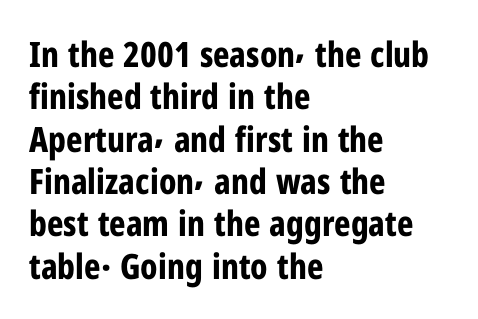
{"serif": "no", "italic": "no", "bold": "yes", "weight": "bold", "width": "condensed", "stroke_contrast": "low", "x_height": "medium", "monospaced": "no", "underline": "no", "align": "left", "line_spacing_ratio": 1.21, "letter_spacing": "normal", "letter_spacing_em": 0.0, "glyph_px": 35}
